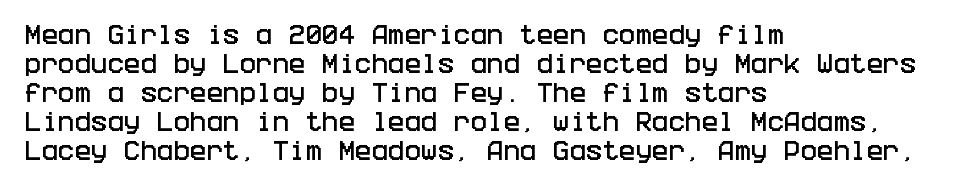
Q: Is the text italic (slanted)? A: No, it is upright.
Q: Is the text underlined? A: No.
Q: How is the paragraph aligned? A: Left-aligned.
Q: Is the spacing between letters normal or unusually wide? A: Normal.
Q: Is the spacing between lines tight, normal or loose? A: Normal.
